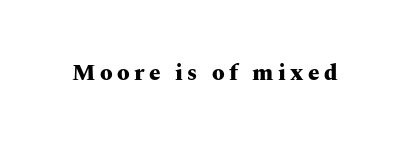
Q: Is the text bold? A: Yes.
Q: Is the text italic (slanted)? A: No, it is upright.
Q: Is the text underlined? A: No.
